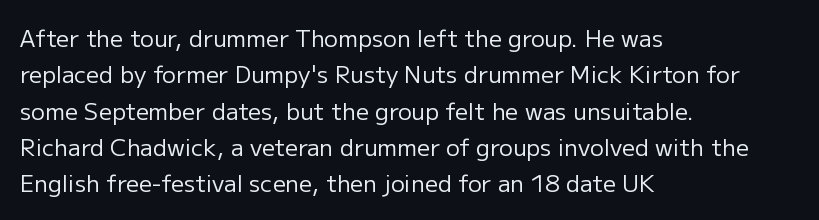
Compared with typical paragraphs, the rows here are spaced about the same. The letterforms sit at book weight or below. Ascenders rise straight up at ninety degrees. The lines are quadded left. Check the space under the baseline: it is left empty. Tracking value appears to be zero — textbook default spacing.
